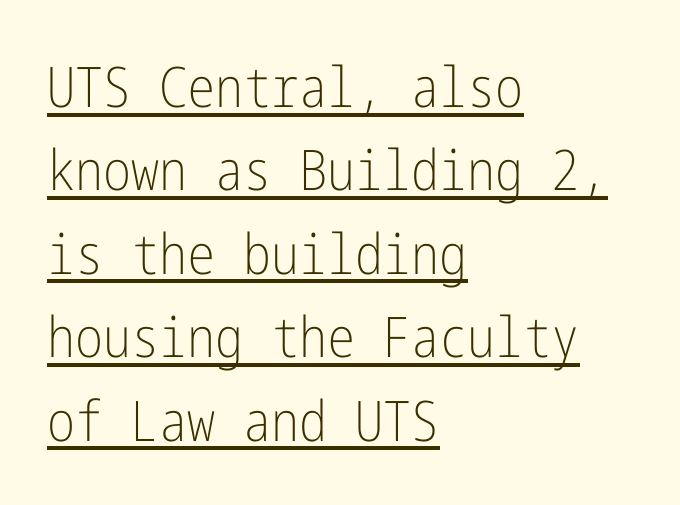
The image shows 56 px light, condensed sans-serif type, upright; set left-aligned, normal line spacing (1.49x), normal letter spacing, underlined; low stroke contrast and a medium x-height.
